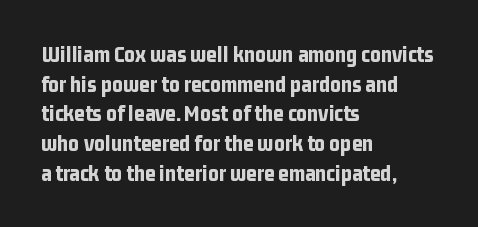
Q: Is the text bold? A: Yes.
Q: Is the text italic (slanted)? A: No, it is upright.
Q: Is the text underlined? A: No.
Q: How is the paragraph aligned? A: Left-aligned.
Q: Is the spacing between letters normal or unusually wide? A: Normal.
Q: Is the spacing between lines tight, normal or loose? A: Normal.
